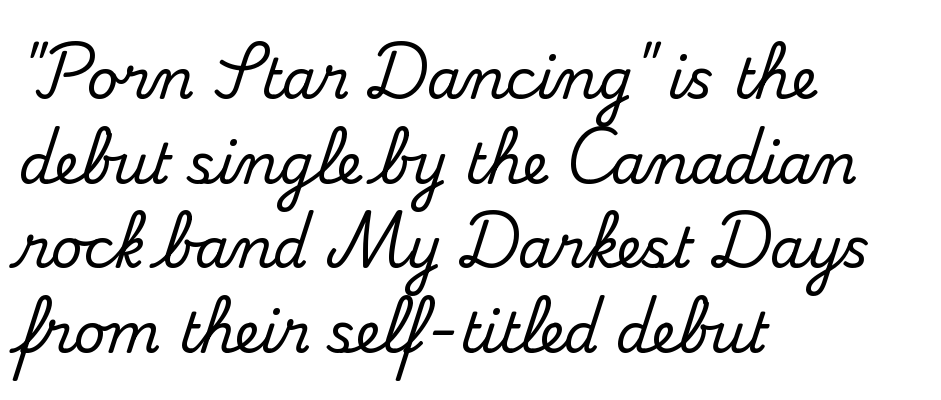
The image shows 55 px text type; set left-aligned, normal line spacing (1.54x), normal letter spacing, not underlined; medium stroke contrast and a small x-height.
